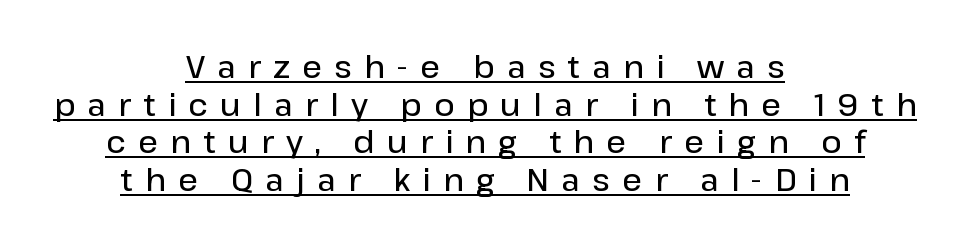
Q: Is the text bold? A: Semi-bold.
Q: Is the text italic (slanted)? A: No, it is upright.
Q: Is the typeface a serif or a sans-serif typeface? A: Sans-serif.
Q: Is the text underlined? A: Yes.
Q: How is the paragraph aligned? A: Centered.
Q: Is the spacing between letters normal or unusually wide? A: Unusually wide.
Q: Width (condensed, normal, or wide)? A: Normal.
Q: Stroke contrast? A: Low.
Q: x-height? A: Medium.
Q: Monospaced? A: No.
